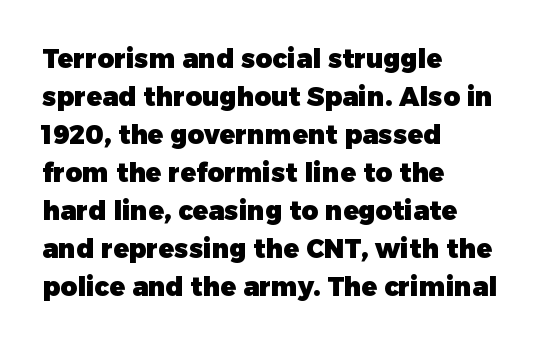
Q: Is the text bold? A: Yes.
Q: Is the text italic (slanted)? A: No, it is upright.
Q: Is the text underlined? A: No.
Q: How is the paragraph aligned? A: Left-aligned.
Q: Is the spacing between letters normal or unusually wide? A: Normal.
Q: Is the spacing between lines tight, normal or loose? A: Normal.
